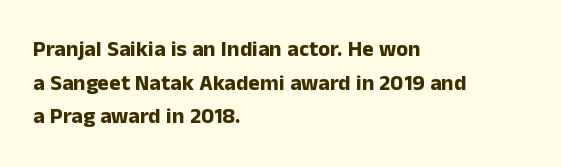
Q: Is the text bold? A: Yes.
Q: Is the text italic (slanted)? A: No, it is upright.
Q: Is the text underlined? A: No.
Q: How is the paragraph aligned? A: Left-aligned.
Q: Is the spacing between letters normal or unusually wide? A: Normal.
Q: Is the spacing between lines tight, normal or loose? A: Normal.
